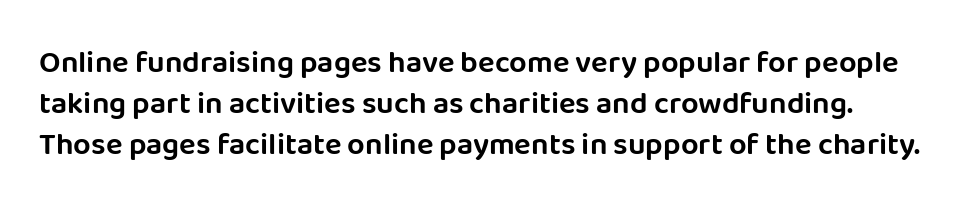
{"serif": "no", "italic": "no", "width": "normal", "stroke_contrast": "low", "x_height": "large", "monospaced": "no", "underline": "no", "line_spacing": "normal", "line_spacing_ratio": 1.32, "letter_spacing": "normal", "letter_spacing_em": 0.0, "glyph_px": 31}
